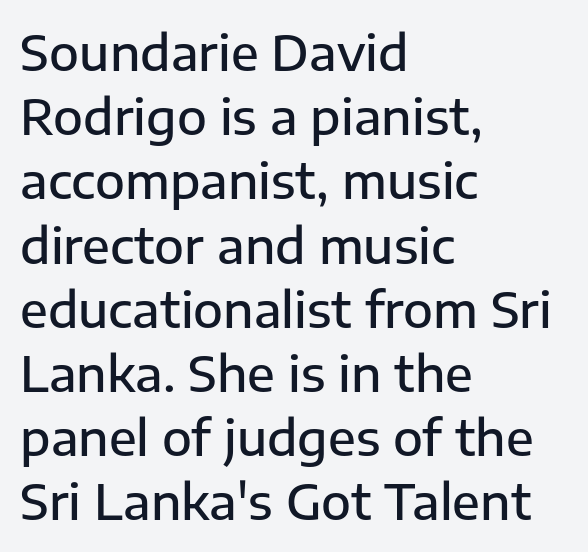
Q: Is the text bold? A: Semi-bold.
Q: Is the text italic (slanted)? A: No, it is upright.
Q: Is the typeface a serif or a sans-serif typeface? A: Sans-serif.
Q: Is the text underlined? A: No.
Q: How is the paragraph aligned? A: Left-aligned.
Q: Is the spacing between letters normal or unusually wide? A: Normal.
Q: Is the spacing between lines tight, normal or loose? A: Normal.
Q: Width (condensed, normal, or wide)? A: Normal.
Q: Stroke contrast? A: Low.
Q: x-height? A: Medium.
Q: Monospaced? A: No.
